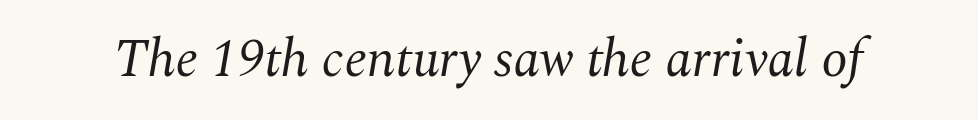
Has an underline been added? It has not. Quick note: italic. Examine the stroke ends and you'll spot serifs. The typesetting does not lean heavy: it is not bold. Is the letter spacing exaggerated? No — it looks like the ordinary default.
